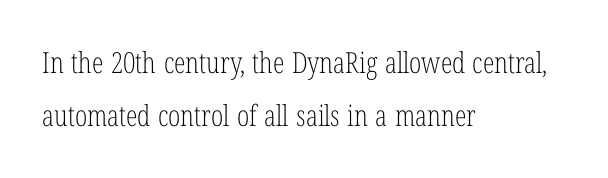
The image shows 29 px light, condensed serif type, upright; set left-aligned, line spacing 1.84x, normal letter spacing, not underlined; low stroke contrast and a medium x-height.
